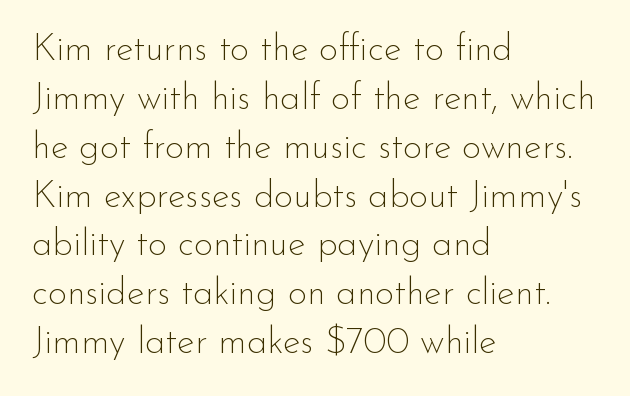
Q: Is the text bold? A: No.
Q: Is the text italic (slanted)? A: No, it is upright.
Q: Is the typeface a serif or a sans-serif typeface? A: Sans-serif.
Q: Is the text underlined? A: No.
Q: How is the paragraph aligned? A: Left-aligned.
Q: Is the spacing between letters normal or unusually wide? A: Normal.
Q: Is the spacing between lines tight, normal or loose? A: Normal.
Q: Width (condensed, normal, or wide)? A: Normal.
Q: Stroke contrast? A: Low.
Q: x-height? A: Small.
Q: Monospaced? A: No.
